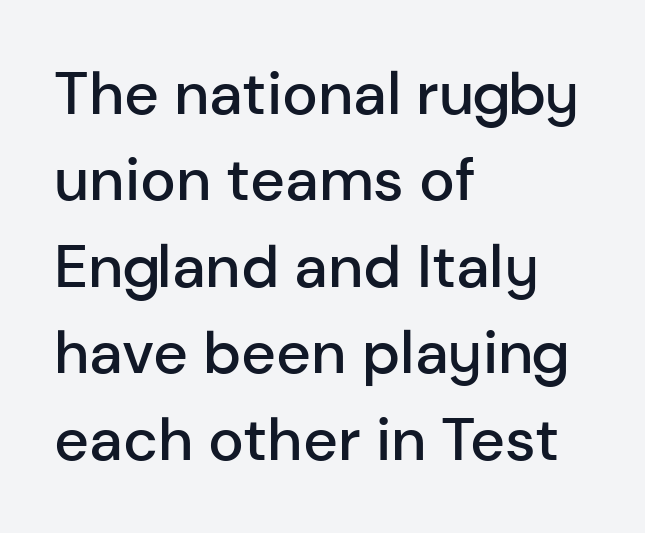
The image shows 60 px semibold sans-serif type, upright; set left-aligned, normal line spacing (1.44x), normal letter spacing, not underlined; low stroke contrast and a medium x-height.
